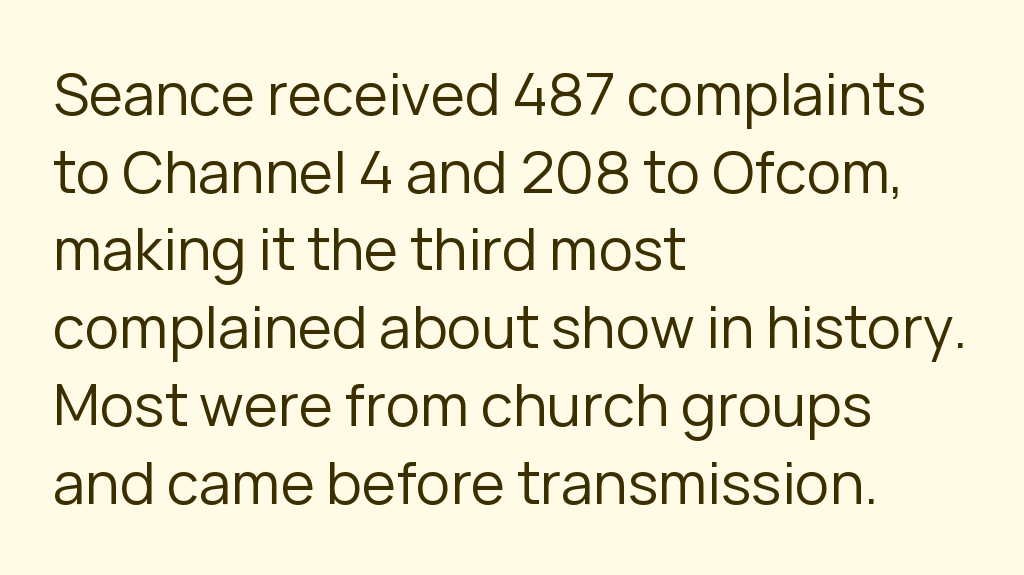
The image shows 58 px regular-weight sans-serif type, upright; set left-aligned, normal line spacing (1.34x), normal letter spacing, not underlined; low stroke contrast and a medium x-height.
